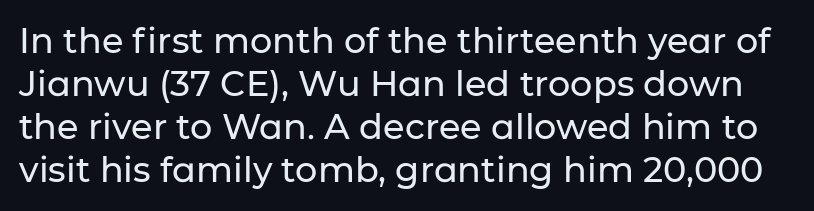
Q: Is the text italic (slanted)? A: No, it is upright.
Q: Is the typeface a serif or a sans-serif typeface? A: Sans-serif.
Q: Is the text underlined? A: No.
Q: Is the spacing between letters normal or unusually wide? A: Normal.
Q: Width (condensed, normal, or wide)? A: Normal.
Q: Stroke contrast? A: Low.
Q: x-height? A: Medium.
Q: Monospaced? A: No.
